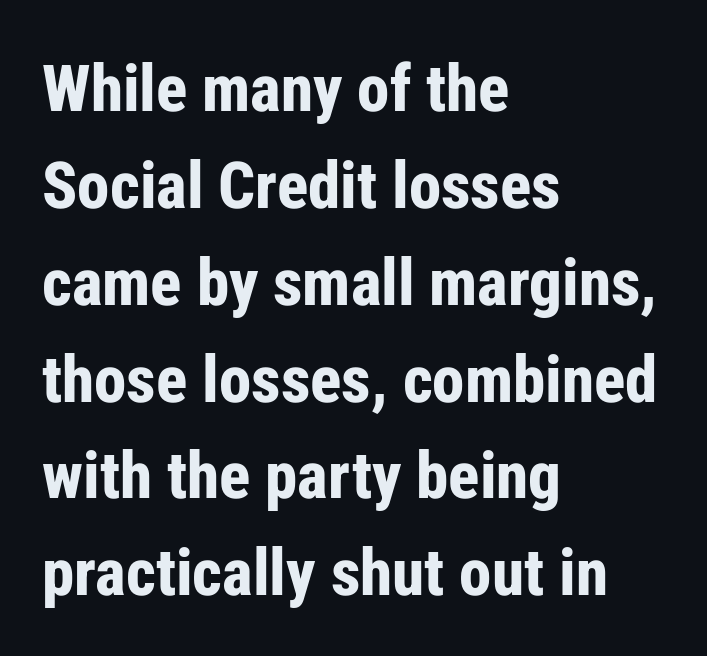
Descenders hang freely into open space. The rendering anchors every line to the left-hand side. The vertical gap from one line to the next is medium. Characters remain perfectly vertical along every line.
